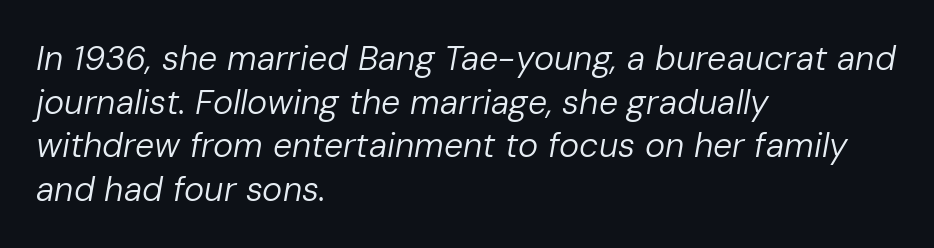
The image shows 34 px regular-weight type, italic (leaning right); set left-aligned, normal line spacing (1.28x), normal letter spacing, not underlined; low stroke contrast and a medium x-height.
